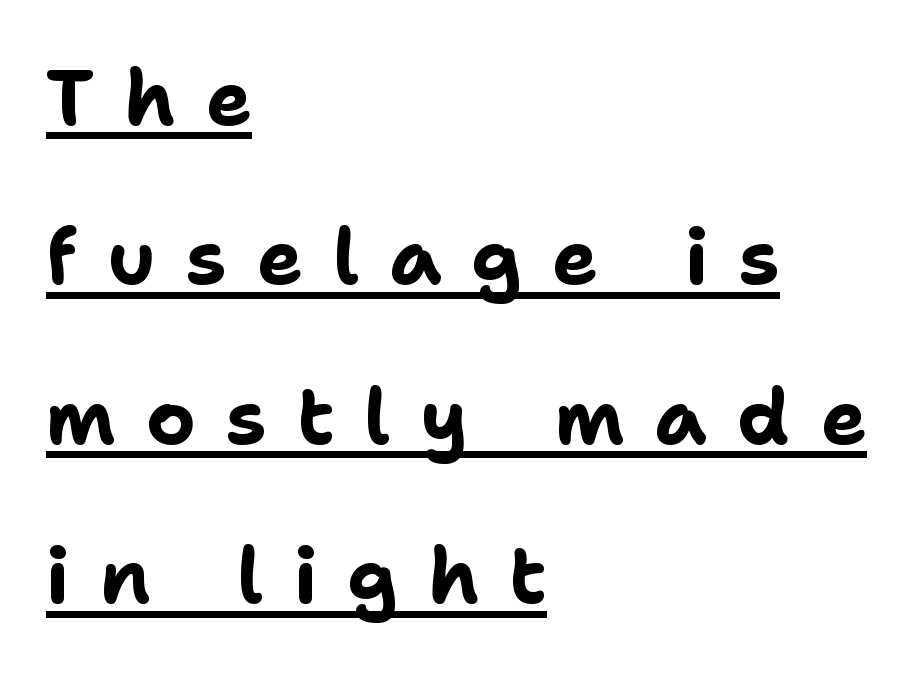
The image shows 77 px bold sans-serif type, upright; set left-aligned, loose line spacing (2.07x), unusually wide letter spacing (+0.39 em), underlined; low stroke contrast and a medium x-height.
